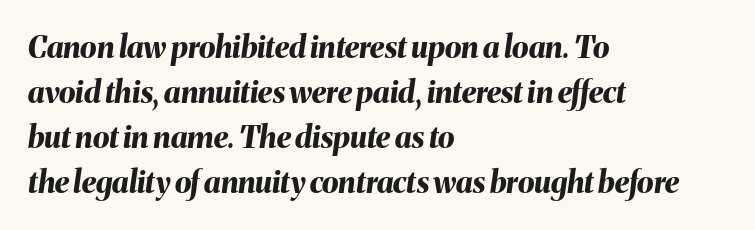
There's an unmistakable incline to the writing here. Do the characters align in a grid? No, the font is proportional. Descenders are the only things crossing below the line. The typesetting leans heavy: a genuine bold. Visually the block forms a straight wall on the left and a jagged coastline on the right.
